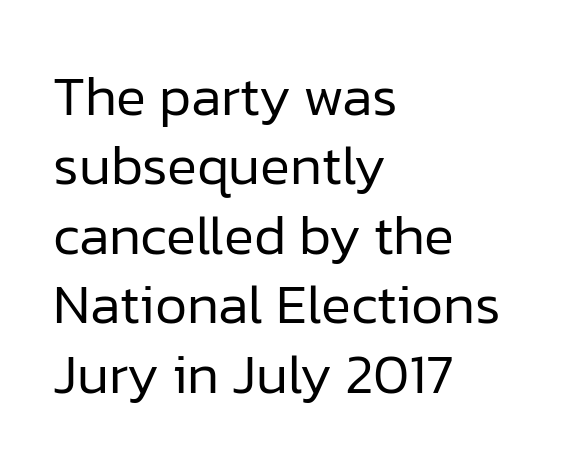
{"serif": "no", "italic": "no", "bold": "no", "weight": "regular", "width": "normal", "stroke_contrast": "low", "x_height": "medium", "monospaced": "no", "underline": "no", "align": "left", "line_spacing_ratio": 1.24, "letter_spacing": "normal", "letter_spacing_em": 0.0, "glyph_px": 56}
